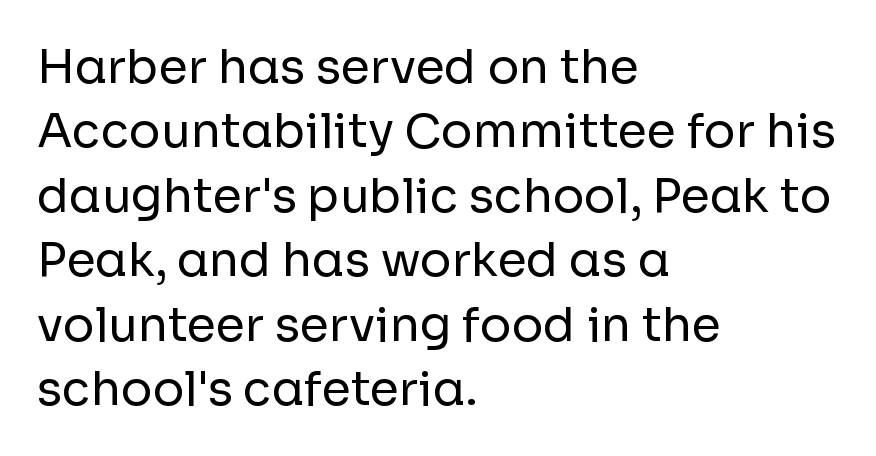
The lines are quadded left. Varying glyph widths throughout — classic text-font behaviour. Only glyphs here, with clear space below each row. Nope, not italic — everything's standing straight. Summary of vertical rhythm: regular, with standard interline spacing.
